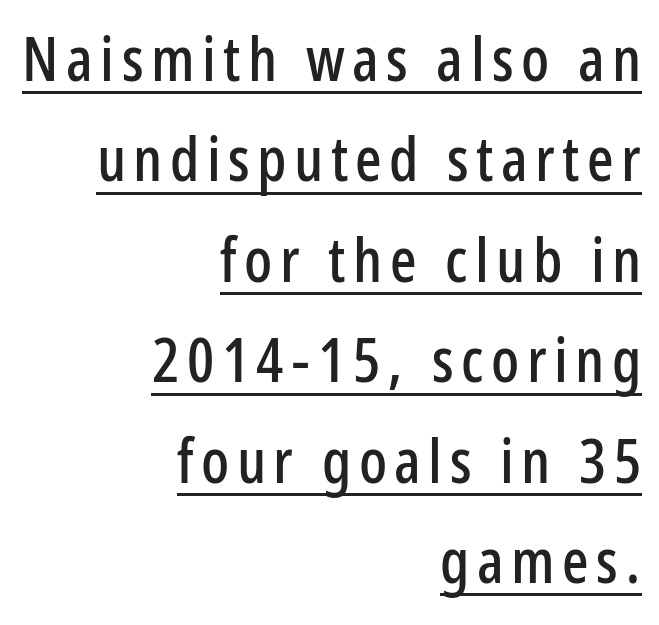
{"serif": "no", "italic": "no", "width": "condensed", "stroke_contrast": "low", "x_height": "medium", "monospaced": "no", "underline": "yes", "align": "right", "line_spacing": "normal", "line_spacing_ratio": 1.62, "glyph_px": 62}
